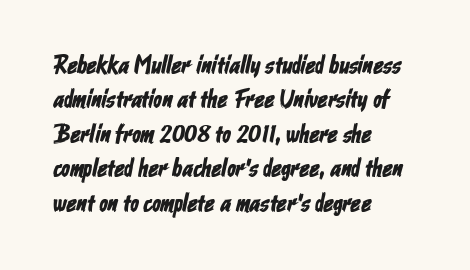
Q: Is the text underlined? A: No.
Q: How is the paragraph aligned? A: Left-aligned.
Q: Is the spacing between letters normal or unusually wide? A: Normal.
Q: Is the spacing between lines tight, normal or loose? A: Normal.
